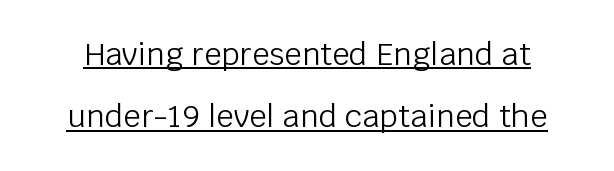
Q: Is the text bold? A: No.
Q: Is the text italic (slanted)? A: No, it is upright.
Q: Is the typeface a serif or a sans-serif typeface? A: Sans-serif.
Q: Is the text underlined? A: Yes.
Q: Is the spacing between letters normal or unusually wide? A: Normal.
Q: Is the spacing between lines tight, normal or loose? A: Loose.
Q: Width (condensed, normal, or wide)? A: Normal.
Q: Stroke contrast? A: Low.
Q: x-height? A: Large.
Q: Monospaced? A: No.
